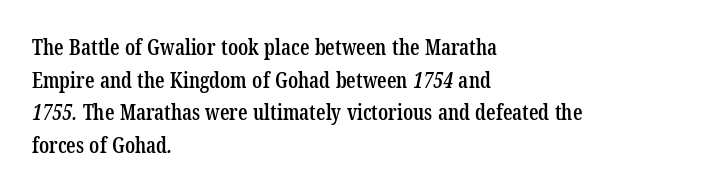
The image shows 21 px text type; set left-aligned, normal line spacing (1.55x), normal letter spacing, not underlined.
